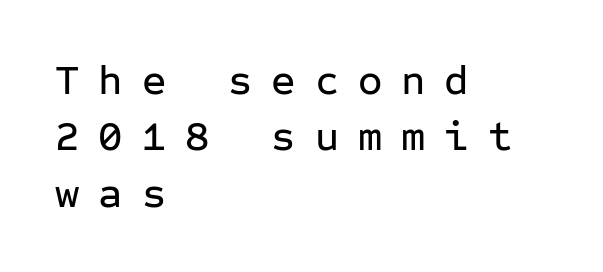
The image shows 42 px sans-serif type, upright, monospaced; set left-aligned, normal line spacing (1.34x), unusually wide letter spacing (+0.45 em), not underlined; low stroke contrast and a medium x-height.
